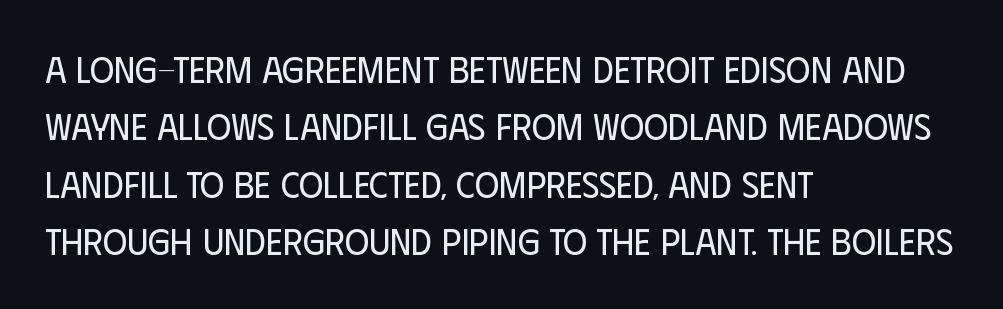
Italic? Not at all — the glyphs are vertical. A typesetter would call this zero additional tracking. Descenders are the only things crossing below the line. The designer left line spacing at the default.
